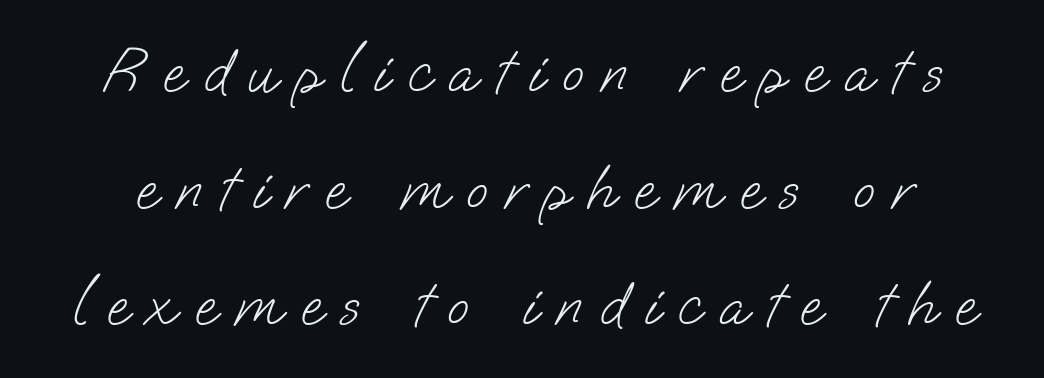
These lines are rendered in a variable-pitch font. Font category for this specimen: sans-serif. Check under the words: just untouched page. Tracking here is generous; glyphs stand well apart from one another. No chunkiness to these letters — they're not bold.
